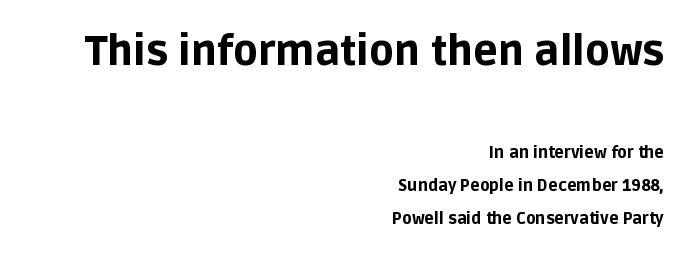
Q: Is the text bold? A: Yes.
Q: Is the text italic (slanted)? A: No, it is upright.
Q: Is the typeface a serif or a sans-serif typeface? A: Sans-serif.
Q: Is the text underlined? A: No.
Q: How is the paragraph aligned? A: Right-aligned.
Q: Is the spacing between letters normal or unusually wide? A: Normal.
Q: Is the spacing between lines tight, normal or loose? A: Loose.
Q: Which block of text is set in a larger size, the first (top) or the second (bottom)? A: The first (top) one.
Q: Width (condensed, normal, or wide)? A: Normal.
Q: Stroke contrast? A: Low.
Q: x-height? A: Large.
Q: Monospaced? A: No.
